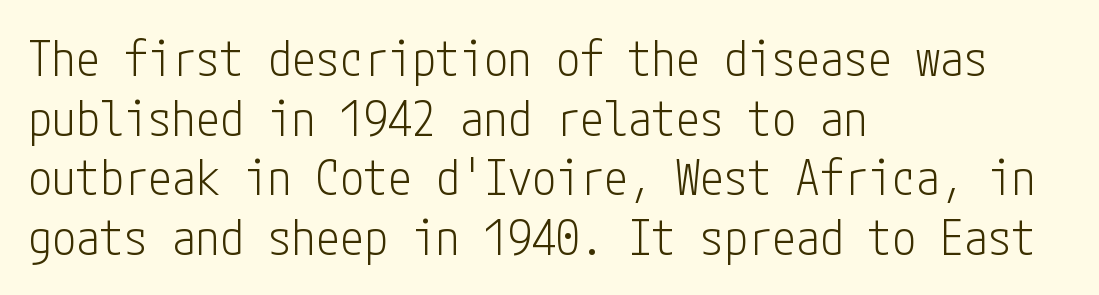
Heft: none added — not bold. Honestly, the letter spacing is just normal — you wouldn't notice it. One-word summary of the alignment: left. Are there feet on the stems? There aren't — it's a sans. Clear beneath every line of the passage. Notice how the stems are strictly vertical — no italics here.
